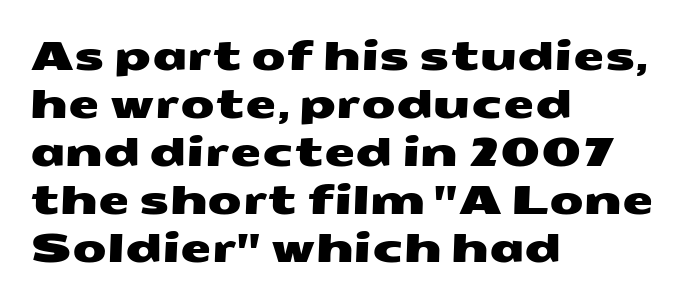
{"serif": "no", "width": "wide", "stroke_contrast": "medium", "x_height": "medium", "monospaced": "no", "underline": "no", "align": "left", "line_spacing_ratio": 1.2, "letter_spacing": "normal", "letter_spacing_em": 0.0, "glyph_px": 40}
